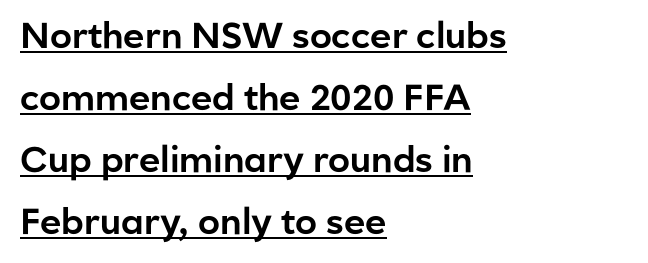
The image shows 36 px sans-serif type, upright; set left-aligned, line spacing 1.72x, normal letter spacing, underlined; low stroke contrast and a medium x-height.
